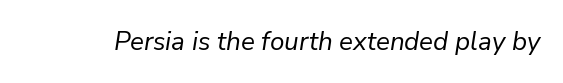
Bare-footed words on every line. Default kerning and tracking; the words read as compact shapes. Heaviness? Minimal to ordinary, like unemphasized prose. It's the slanting kind of type.
